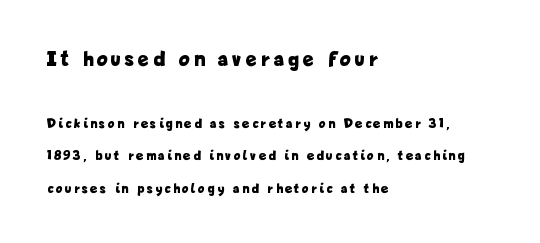
Q: Is the text bold? A: Yes.
Q: Is the text italic (slanted)? A: No, it is upright.
Q: Is the text underlined? A: No.
Q: How is the paragraph aligned? A: Left-aligned.
Q: Is the spacing between letters normal or unusually wide? A: Unusually wide.
Q: Is the spacing between lines tight, normal or loose? A: Loose.
Q: Which block of text is set in a larger size, the first (top) or the second (bottom)? A: The first (top) one.
